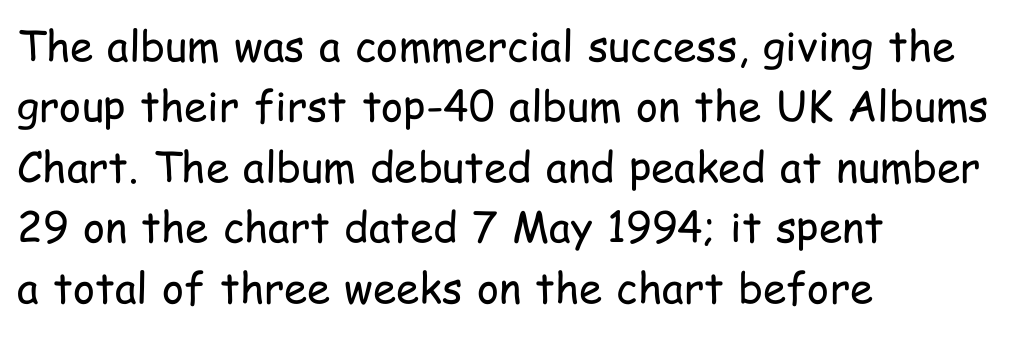
The image shows 42 px regular-weight, condensed sans-serif type, upright; set left-aligned, normal line spacing (1.44x), normal letter spacing, not underlined; low stroke contrast and a medium x-height.
